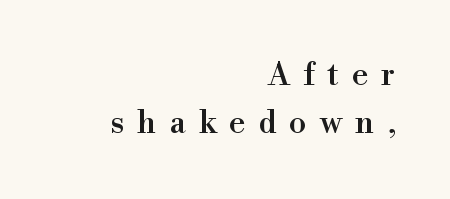
The image shows 32 px serif type, upright; set right-aligned, normal line spacing (1.5x), unusually wide letter spacing (+0.41 em), not underlined; high stroke contrast and a small x-height.
